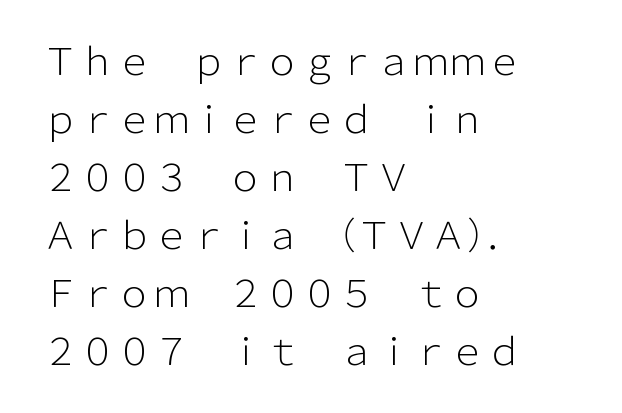
Q: Is the text bold? A: No.
Q: Is the text italic (slanted)? A: No, it is upright.
Q: Is the typeface a serif or a sans-serif typeface? A: Sans-serif.
Q: Is the text underlined? A: No.
Q: How is the paragraph aligned? A: Left-aligned.
Q: Is the spacing between letters normal or unusually wide? A: Normal.
Q: Is the spacing between lines tight, normal or loose? A: Normal.
Q: Width (condensed, normal, or wide)? A: Normal.
Q: Stroke contrast? A: Low.
Q: x-height? A: Medium.
Q: Monospaced? A: No.
